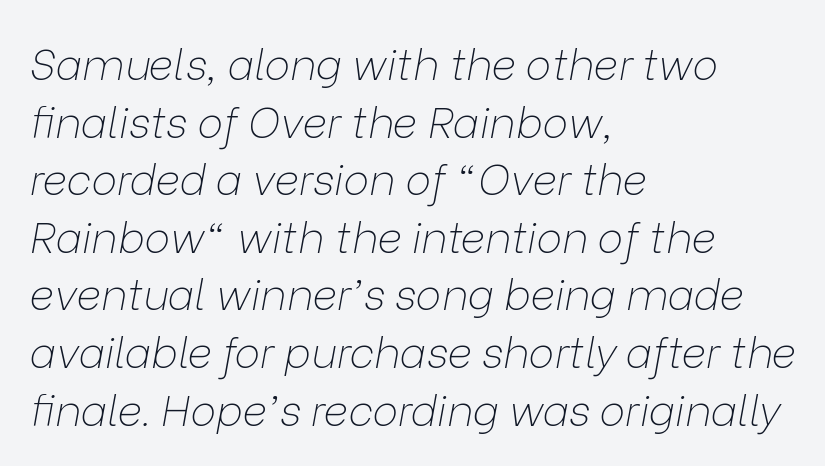
{"italic": "yes", "lean": "right", "slant_degrees": 9, "bold": "no", "weight": "thin", "width": "normal", "stroke_contrast": "low", "x_height": "medium", "monospaced": "no", "underline": "no", "align": "left", "line_spacing": "normal", "line_spacing_ratio": 1.34, "letter_spacing": "normal", "letter_spacing_em": 0.0, "glyph_px": 43}
